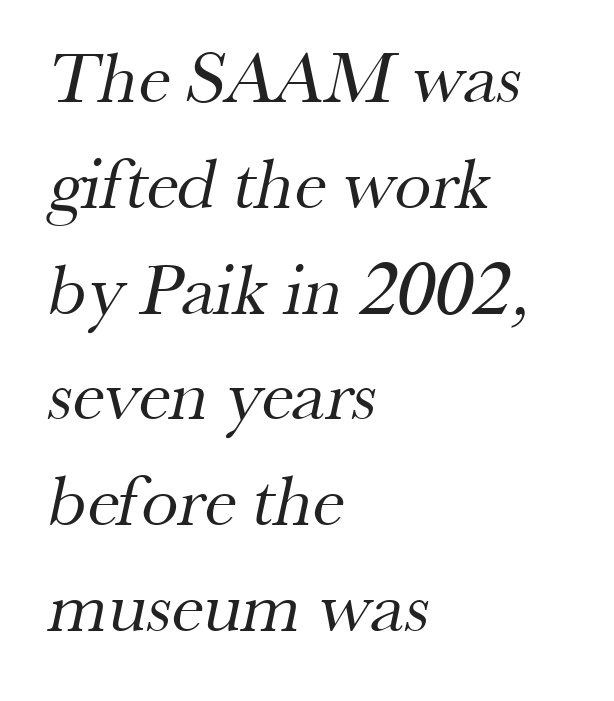
The image shows 74 px regular-weight serif type; set left-aligned, normal line spacing (1.43x), normal letter spacing, not underlined; medium stroke contrast and a small x-height.
